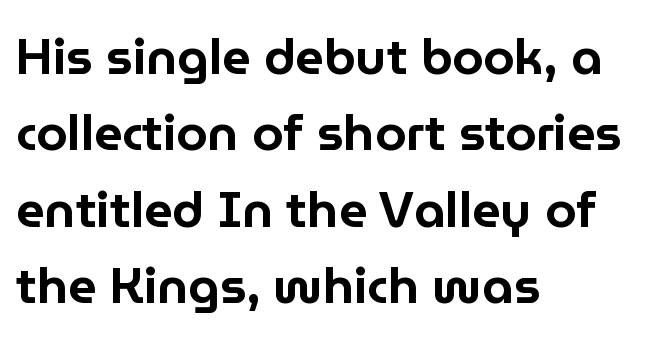
Q: Is the text italic (slanted)? A: No, it is upright.
Q: Is the typeface a serif or a sans-serif typeface? A: Sans-serif.
Q: Is the text underlined? A: No.
Q: How is the paragraph aligned? A: Left-aligned.
Q: Is the spacing between letters normal or unusually wide? A: Normal.
Q: Is the spacing between lines tight, normal or loose? A: Normal.
Q: Width (condensed, normal, or wide)? A: Normal.
Q: Stroke contrast? A: Low.
Q: x-height? A: Medium.
Q: Monospaced? A: No.
